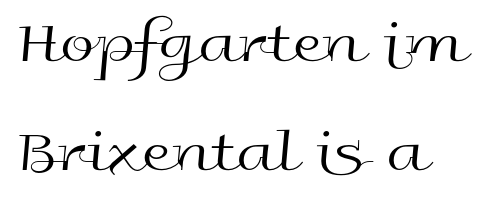
{"serif": "no", "italic": "no", "bold": "no", "weight": "regular", "width": "wide", "x_height": "medium", "monospaced": "no", "underline": "no", "line_spacing_ratio": 1.76, "letter_spacing": "normal", "letter_spacing_em": 0.0, "glyph_px": 62}
